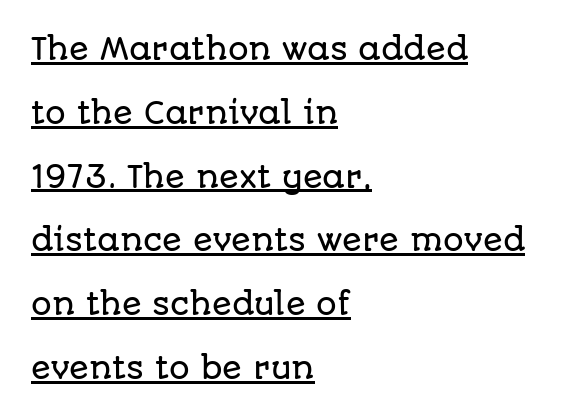
The font's upright variant was chosen for this text. Compared with typical body copy, the letter spacing here is the same. Vertically, the passage feels expansive, rows floating well apart. Type style note: lacks serifs. If you drew a ruler down the left edge, every line would touch it.
